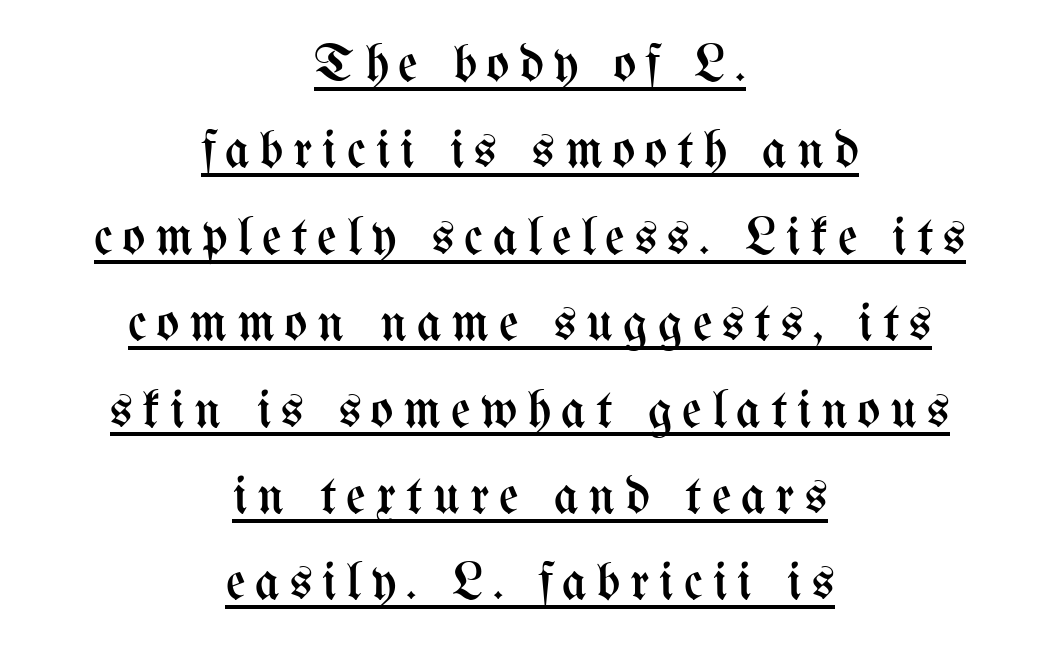
Q: Is the text bold? A: No.
Q: Is the text italic (slanted)? A: No, it is upright.
Q: Is the text underlined? A: Yes.
Q: How is the paragraph aligned? A: Centered.
Q: Is the spacing between lines tight, normal or loose? A: Normal.
Q: Width (condensed, normal, or wide)? A: Condensed.
Q: Stroke contrast? A: Medium.
Q: x-height? A: Medium.
Q: Monospaced? A: No.
